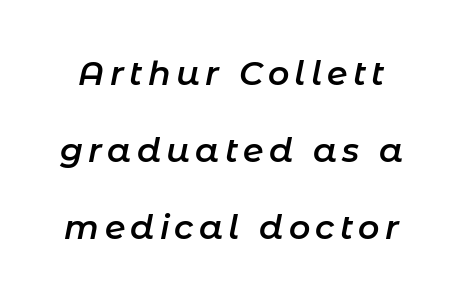
{"italic": "yes", "lean": "right", "slant_degrees": 11, "bold": "semi", "weight": "semibold", "width": "normal", "stroke_contrast": "low", "x_height": "medium", "monospaced": "no", "underline": "no", "line_spacing": "loose", "line_spacing_ratio": 2.33, "glyph_px": 33}
